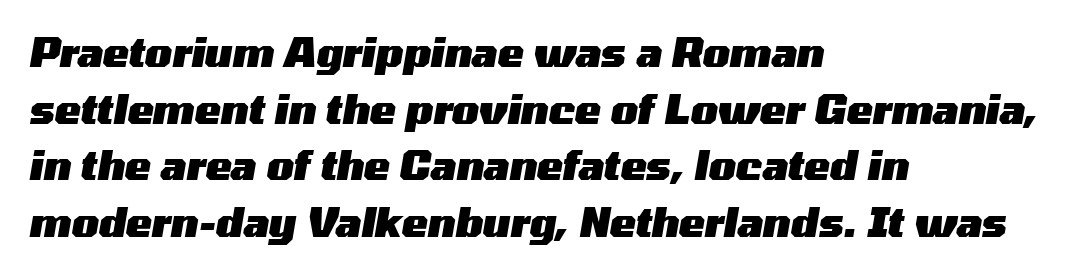
Layout note: lines flush left. What's the leading like? Ordinary, nothing unusual. The type is set solid horizontally, with unmodified tracking. Anything drawn beneath the words? Only blank space. A typesetter would call this proportional, since set widths differ per character. The rendering applies a slant to the glyphs.
